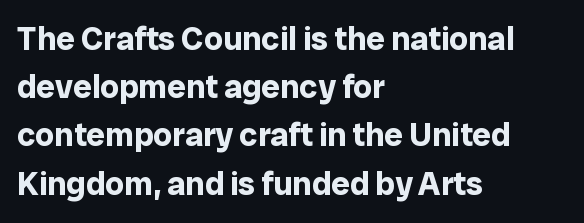
{"serif": "no", "italic": "no", "bold": "yes", "weight": "bold", "width": "normal", "stroke_contrast": "low", "x_height": "medium", "monospaced": "no", "underline": "no", "align": "left", "line_spacing": "normal", "line_spacing_ratio": 1.46, "letter_spacing": "normal", "letter_spacing_em": 0.0, "glyph_px": 33}
